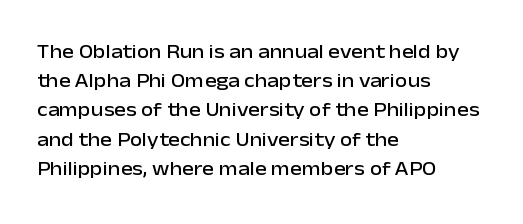
The image shows 20 px text type, upright; set left-aligned, normal line spacing (1.46x), normal letter spacing, not underlined.
